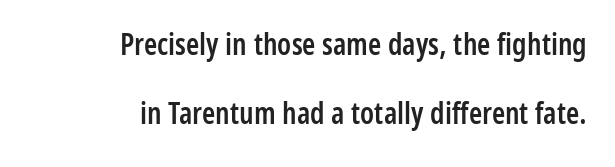
The image shows 30 px semibold, condensed sans-serif type, upright; set right-aligned, loose line spacing (2.29x), normal letter spacing, not underlined; low stroke contrast and a medium x-height.
